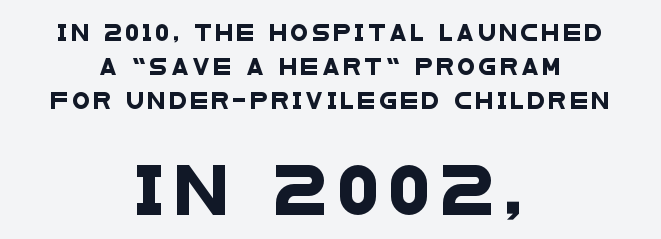
{"serif": "no", "width": "wide", "stroke_contrast": "low", "x_height": "large", "monospaced": "no", "underline": "no", "align": "center", "line_spacing": "loose", "line_spacing_ratio": 2.14, "letter_spacing": "wide", "letter_spacing_em": 0.23, "larger_block": "second", "size_ratio": 3.0, "glyph_px": 48}
